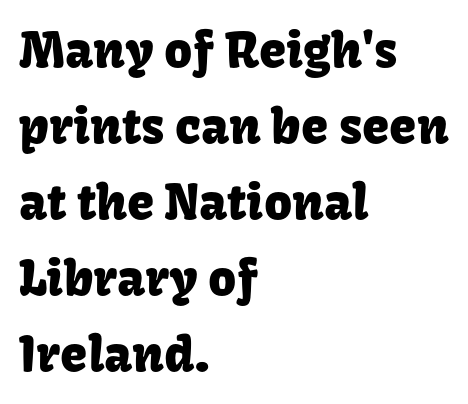
Is this a sans? Yes — the strokes have no serifs. Every character sits straight up, as roman type does. Summary of vertical rhythm: regular, with standard interline spacing. Is this a fixed-width face? No — the glyphs have proportional, varying widths. Quick note: underline off.
